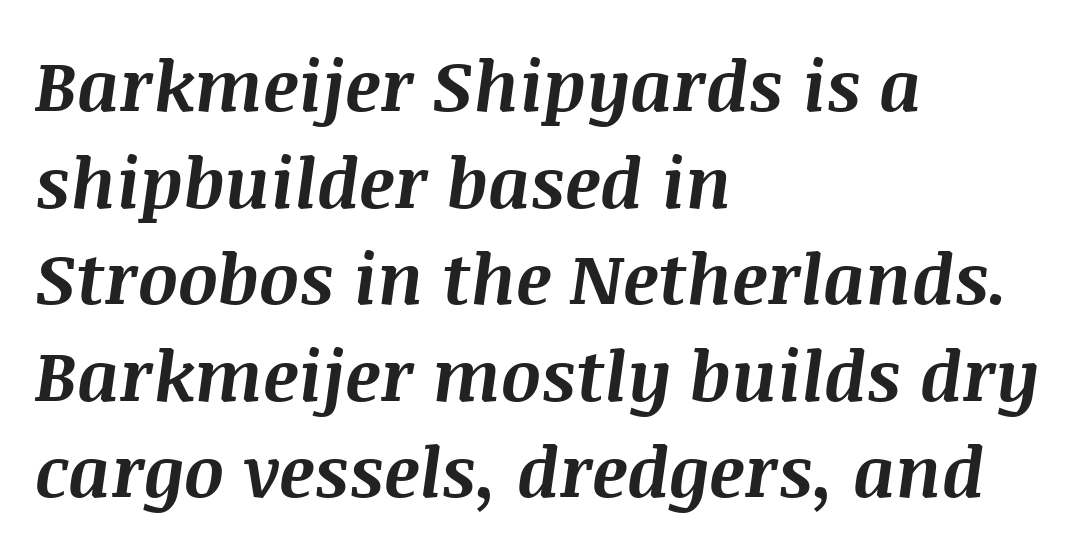
Q: Is the text bold? A: Yes.
Q: Is the text italic (slanted)? A: Yes, it leans right by about 8 degrees.
Q: Is the text underlined? A: No.
Q: How is the paragraph aligned? A: Left-aligned.
Q: Is the spacing between letters normal or unusually wide? A: Normal.
Q: Is the spacing between lines tight, normal or loose? A: Normal.
Q: Width (condensed, normal, or wide)? A: Normal.
Q: Stroke contrast? A: Medium.
Q: x-height? A: Large.
Q: Monospaced? A: No.
